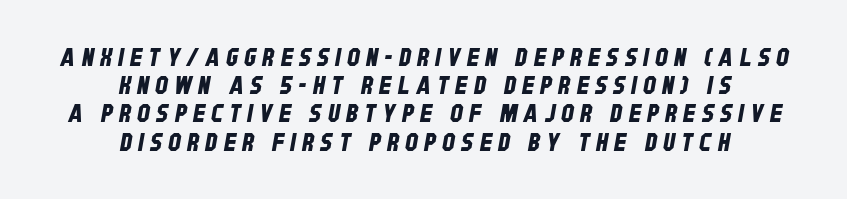
{"underline": "no", "align": "center", "line_spacing": "tight", "line_spacing_ratio": 1.13, "letter_spacing": "wide", "letter_spacing_em": 0.26, "glyph_px": 25}
